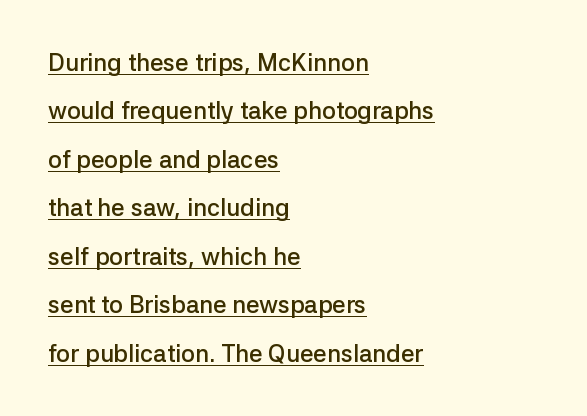
Q: Is the text bold? A: Semi-bold.
Q: Is the text italic (slanted)? A: No, it is upright.
Q: Is the text underlined? A: Yes.
Q: How is the paragraph aligned? A: Left-aligned.
Q: Is the spacing between letters normal or unusually wide? A: Normal.
Q: Is the spacing between lines tight, normal or loose? A: Loose.
